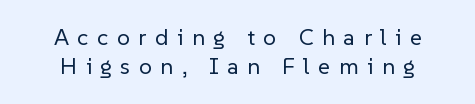
The string is rendered with underlining switched off. The letters stand upright; this is a roman face. The type is letterspaced generously, with wide tracking. Whoever set this chose a conventional vertical rhythm. Weight class: somewhere from thin through regular.
